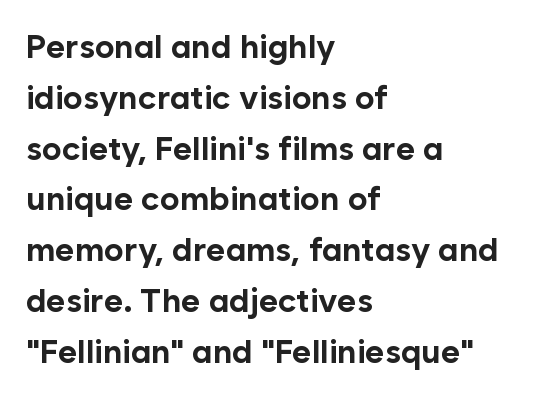
{"serif": "no", "italic": "no", "bold": "yes", "weight": "bold", "width": "normal", "stroke_contrast": "low", "x_height": "medium", "monospaced": "no", "underline": "no", "align": "left", "line_spacing": "normal", "line_spacing_ratio": 1.54, "letter_spacing": "normal", "letter_spacing_em": 0.0, "glyph_px": 33}
